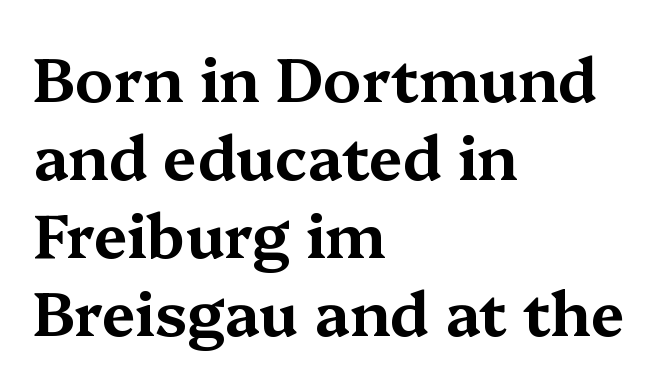
The image shows 61 px wide serif type, upright; set left-aligned, normal line spacing (1.28x), normal letter spacing, not underlined; medium stroke contrast and a medium x-height.
